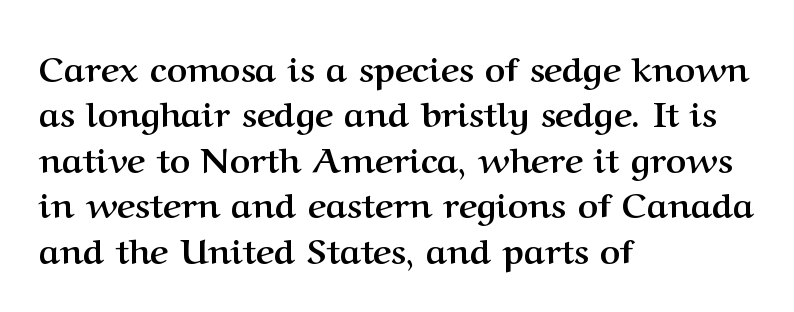
{"serif": "yes", "italic": "no", "bold": "yes", "weight": "semibold", "width": "normal", "stroke_contrast": "medium", "x_height": "medium", "monospaced": "no", "underline": "no", "align": "left", "line_spacing": "normal", "line_spacing_ratio": 1.3, "letter_spacing": "normal", "letter_spacing_em": 0.0, "glyph_px": 35}
